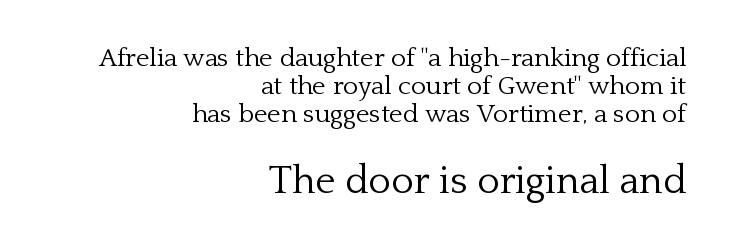
The image shows 39 px light serif type, upright; set right-aligned, tight line spacing (1.08x), normal letter spacing, not underlined; the second (bottom) block is 1.5x larger; low stroke contrast and a medium x-height.
